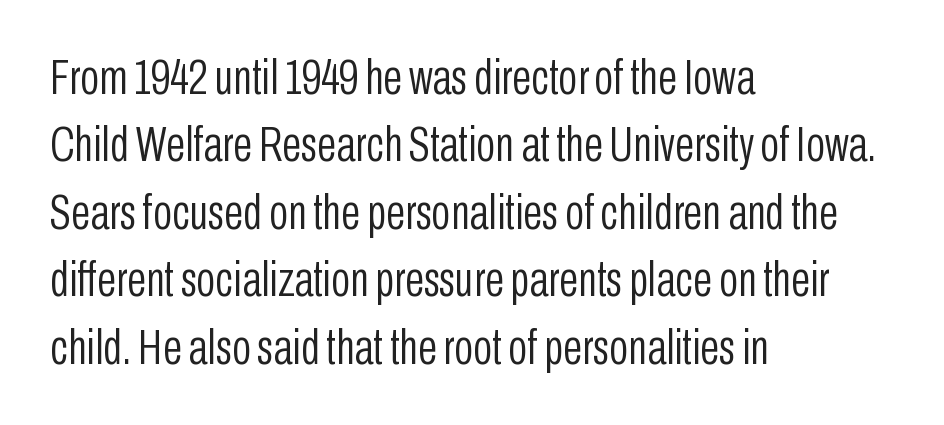
Q: Is the text bold? A: No.
Q: Is the text italic (slanted)? A: No, it is upright.
Q: Is the typeface a serif or a sans-serif typeface? A: Sans-serif.
Q: Is the text underlined? A: No.
Q: How is the paragraph aligned? A: Left-aligned.
Q: Is the spacing between letters normal or unusually wide? A: Normal.
Q: Is the spacing between lines tight, normal or loose? A: Normal.
Q: Width (condensed, normal, or wide)? A: Condensed.
Q: Stroke contrast? A: Low.
Q: x-height? A: Medium.
Q: Monospaced? A: No.
